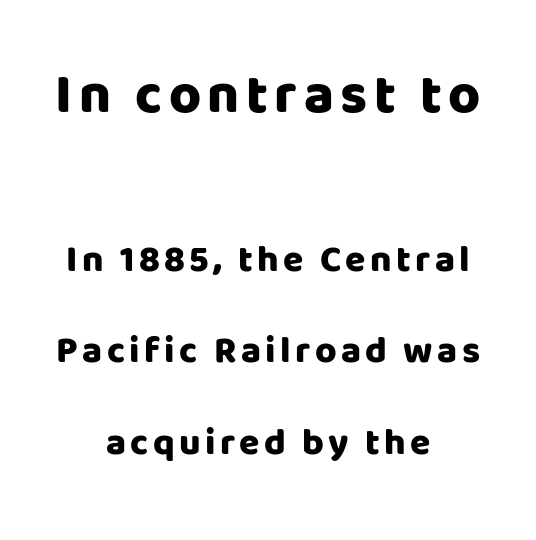
The image shows 55 px heavy sans-serif type, upright; set centered, loose line spacing (2.47x), not underlined; the first (top) block is 1.49x larger; low stroke contrast and a large x-height.
